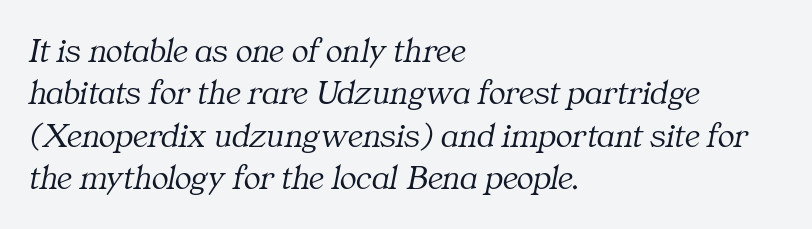
{"serif": "yes", "italic": "yes", "lean": "right", "slant_degrees": 11, "bold": "no", "weight": "light", "width": "normal", "stroke_contrast": "medium", "x_height": "medium", "monospaced": "no", "underline": "no", "align": "left", "line_spacing_ratio": 1.21, "letter_spacing": "normal", "letter_spacing_em": 0.0, "glyph_px": 35}
